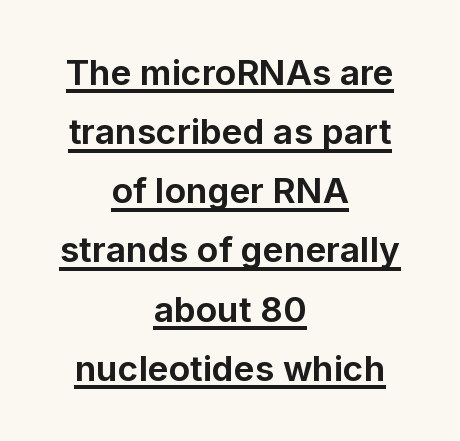
{"serif": "no", "italic": "no", "bold": "yes", "weight": "bold", "width": "normal", "stroke_contrast": "low", "x_height": "medium", "monospaced": "no", "underline": "yes", "align": "center", "line_spacing": "normal", "line_spacing_ratio": 1.69, "letter_spacing": "normal", "letter_spacing_em": 0.0, "glyph_px": 35}
